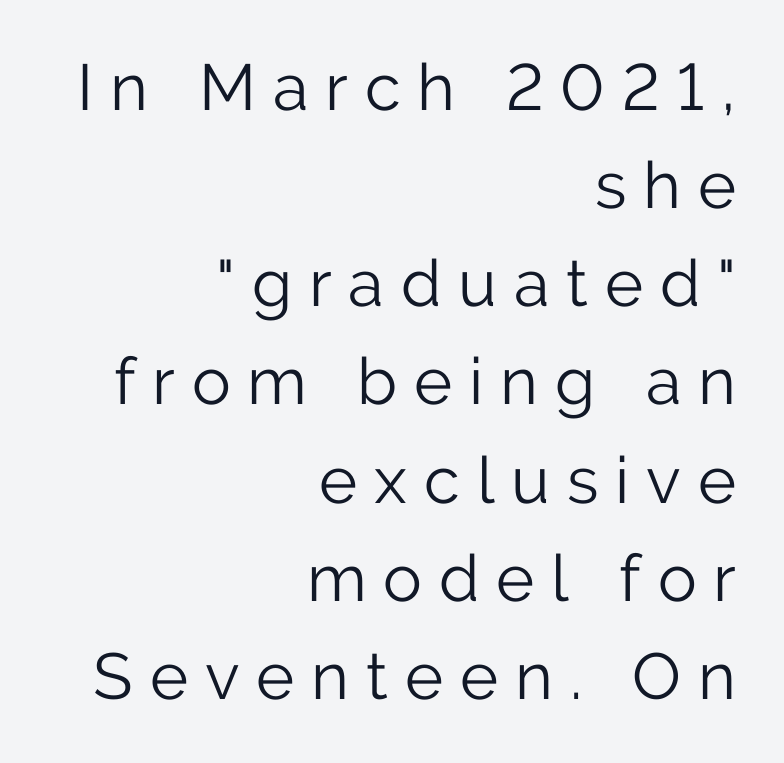
Q: Is the text bold? A: No.
Q: Is the text italic (slanted)? A: No, it is upright.
Q: Is the typeface a serif or a sans-serif typeface? A: Sans-serif.
Q: Is the text underlined? A: No.
Q: How is the paragraph aligned? A: Right-aligned.
Q: Is the spacing between letters normal or unusually wide? A: Unusually wide.
Q: Is the spacing between lines tight, normal or loose? A: Normal.
Q: Width (condensed, normal, or wide)? A: Normal.
Q: Stroke contrast? A: Low.
Q: x-height? A: Medium.
Q: Monospaced? A: No.
